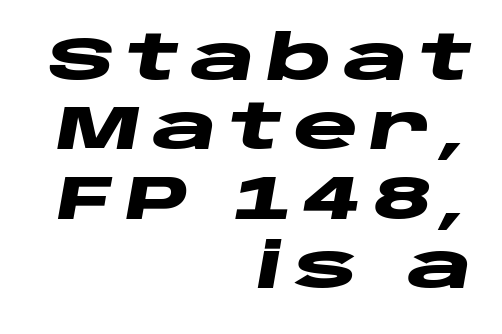
The image shows 62 px heavy, wide type, italic (leaning right); set right-aligned, tight line spacing (1.12x), not underlined; low stroke contrast and a large x-height.
